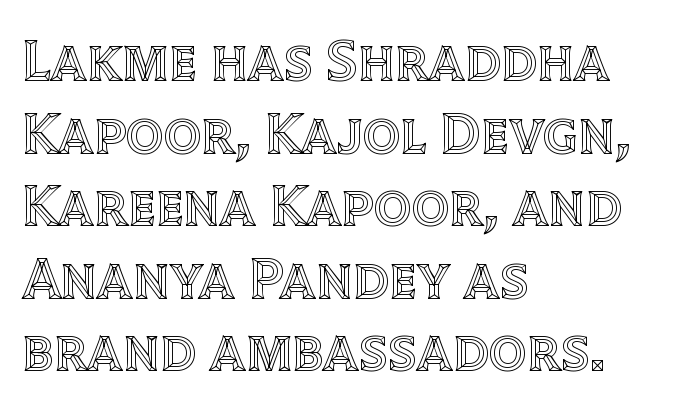
Words appear dense and cohesive because spacing is normal. Just letters on the line, the space beneath them empty. The paragraph has a hard left edge and a soft right edge. The letters advance in unequal steps, a hallmark of proportional type. The font's upright variant was chosen for this text.
